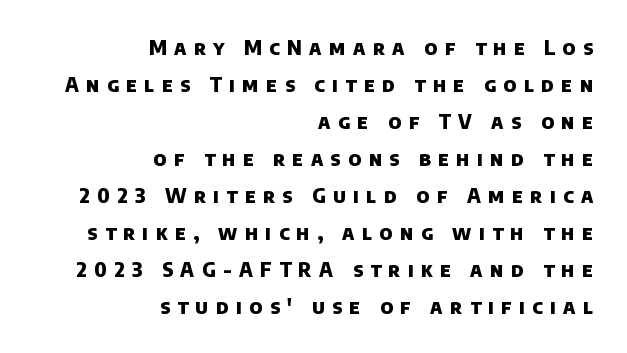
{"bold": "yes", "underline": "no", "align": "right", "line_spacing_ratio": 1.85, "letter_spacing": "wide", "letter_spacing_em": 0.37, "glyph_px": 20}
